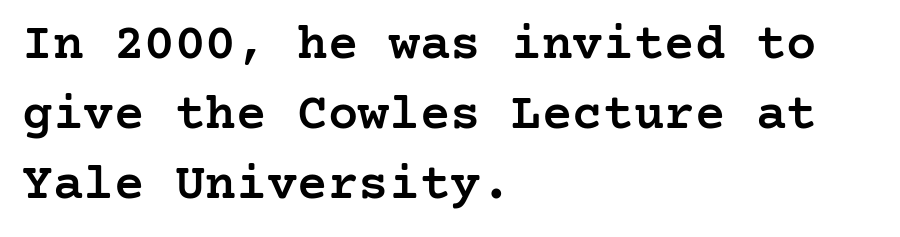
This rendering employs a face with finishing strokes, i.e., a serif. The letterforms sit shoulder to shoulder at normal distance. The strip under each line holds only bare page. The specimen reads as upright at a glance.
